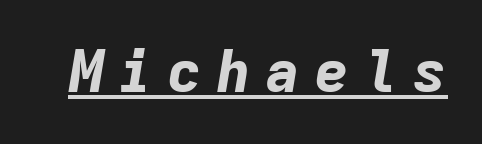
{"italic": "yes", "lean": "right", "slant_degrees": 9, "bold": "yes", "weight": "bold", "width": "normal", "stroke_contrast": "low", "x_height": "medium", "monospaced": "yes", "underline": "yes", "letter_spacing": "wide", "letter_spacing_em": 0.23, "glyph_px": 59}
